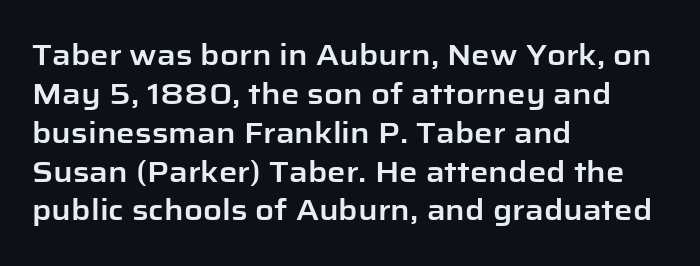
The letters stand upright; this is a roman face. Between one letter and the next there's only the usual sliver of space. Each row of text sits above clean, open space. The glyphs in this specimen are sans serif. The block of text has a typical density, with ordinary space between rows. This sample has the flowing, uneven cadence of proportional lettering.
